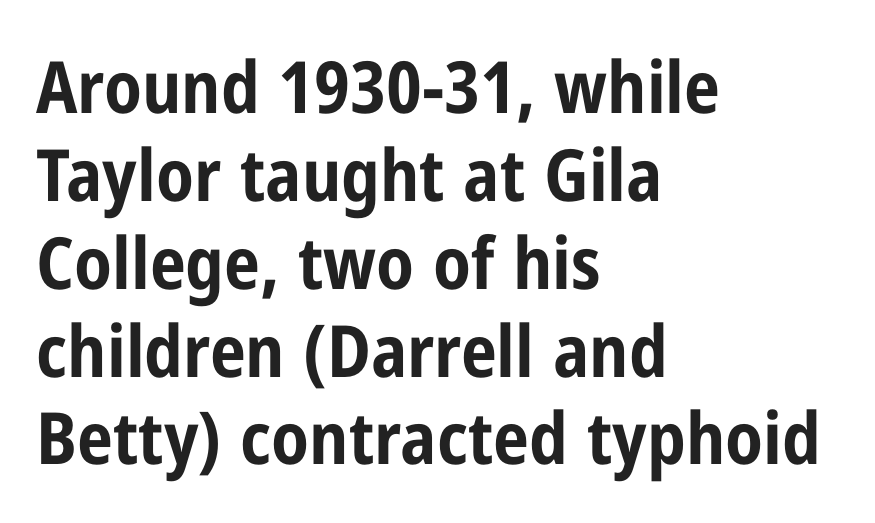
The image shows 72 px bold, condensed sans-serif type, upright; set left-aligned, line spacing 1.22x, normal letter spacing, not underlined; low stroke contrast and a medium x-height.
